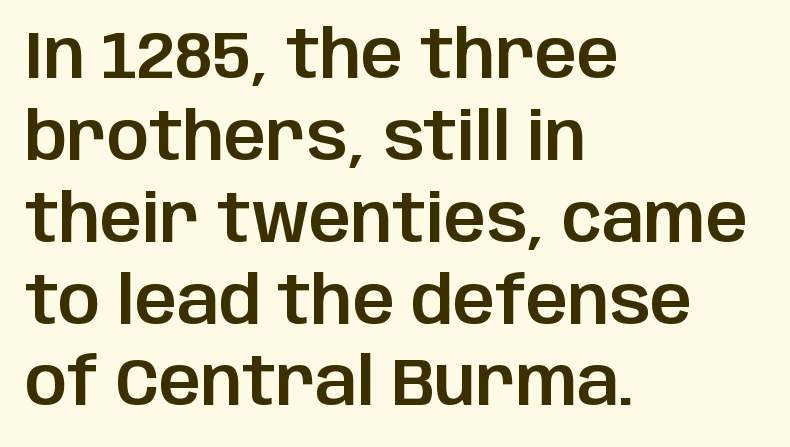
You could call the tracking neutral — neither tight nor loose. Left-aligned paragraph, ragged on the right. Underlining? Definitely not there. The passage shown is typed in a proportional face where columns would drift. Classification — sans serif. A roman cut, with each character standing at attention.
